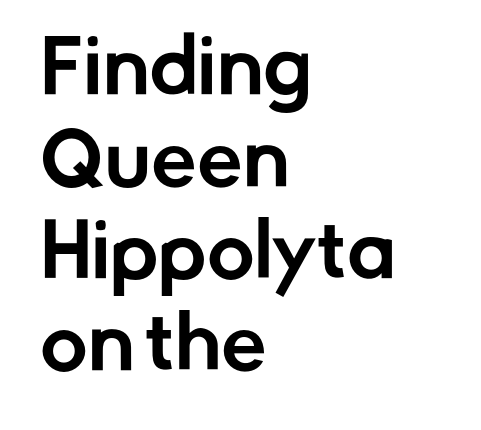
The image shows 73 px sans-serif type, upright; set left-aligned, normal line spacing (1.26x), normal letter spacing, not underlined; low stroke contrast and a medium x-height.
